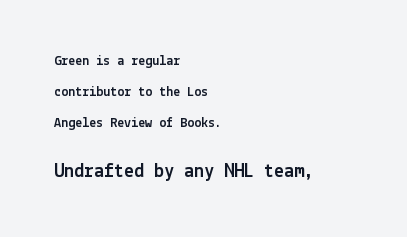
{"italic": "no", "underline": "no", "align": "left", "line_spacing": "loose", "line_spacing_ratio": 2.2, "letter_spacing": "normal", "letter_spacing_em": 0.0, "larger_block": "second", "size_ratio": 1.43, "glyph_px": 20}
